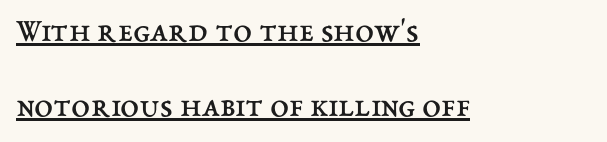
{"italic": "no", "bold": "no", "weight": "regular", "width": "normal", "stroke_contrast": "medium", "x_height": "medium", "monospaced": "no", "underline": "yes", "align": "left", "line_spacing": "loose", "line_spacing_ratio": 2.2, "letter_spacing": "normal", "letter_spacing_em": 0.0, "glyph_px": 34}
